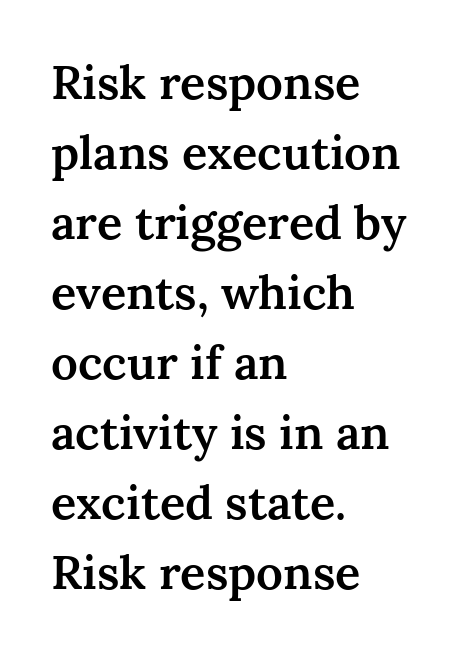
The image shows 47 px semibold serif type, upright; set left-aligned, normal line spacing (1.49x), normal letter spacing, not underlined; medium stroke contrast and a medium x-height.
